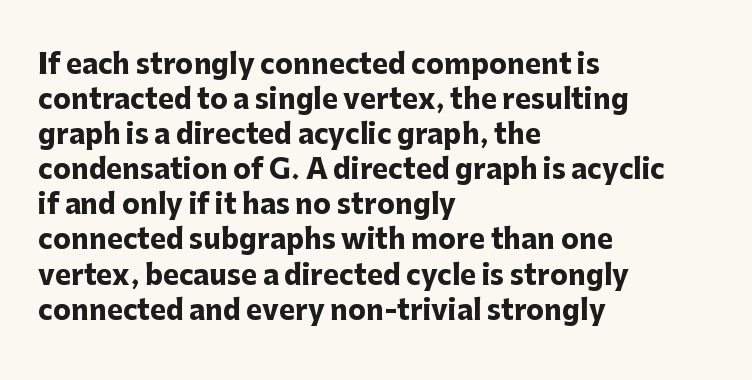
{"italic": "no", "bold": "yes", "underline": "no", "align": "left", "line_spacing": "normal", "line_spacing_ratio": 1.3, "letter_spacing": "normal", "letter_spacing_em": 0.0, "glyph_px": 27}
